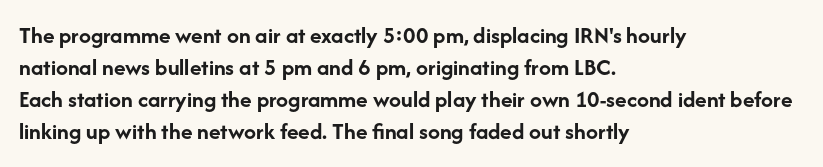
{"italic": "no", "bold": "yes", "underline": "no", "align": "left", "line_spacing": "normal", "line_spacing_ratio": 1.34, "letter_spacing": "normal", "letter_spacing_em": 0.0, "glyph_px": 24}
